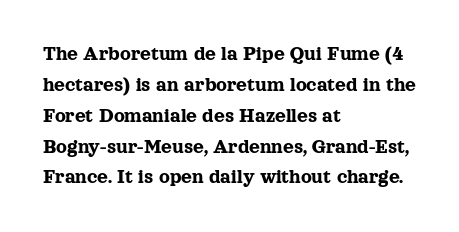
The image shows 21 px text type, upright; set left-aligned, normal line spacing (1.47x), normal letter spacing, not underlined.
